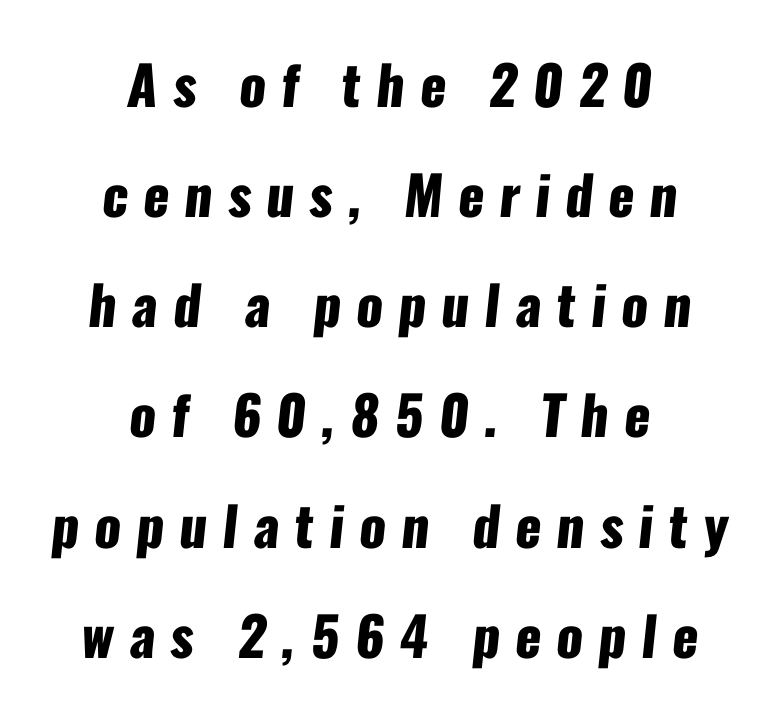
A full-strength bold gives these letters their thick strokes. Is this a fixed-width face? No — the glyphs have proportional, varying widths. Successive baselines arrive slowly, with a big drop between each. The horizontal fit of the characters is loose and conspicuously gappy.
